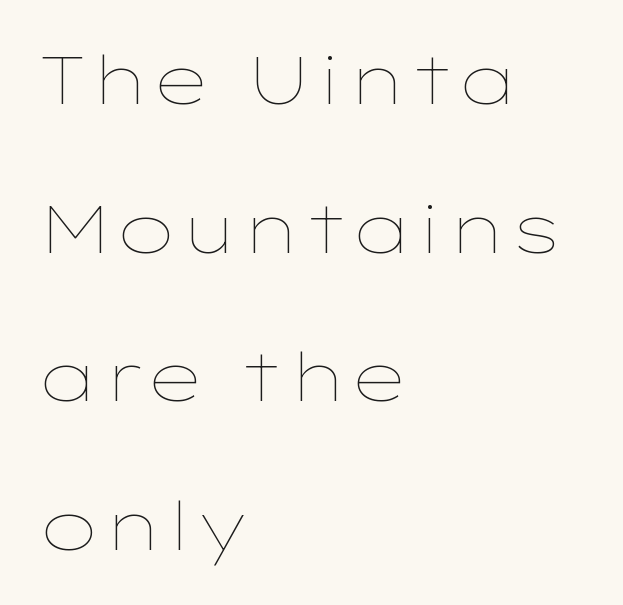
Does the lettering tilt? It doesn't — this is upright. Varying glyph widths throughout — classic text-font behaviour. The line-height multiplier appears high, well above default. Caption: multi-line text, flush left, ragged right. This sample uses plain, unmodified letter spacing.
